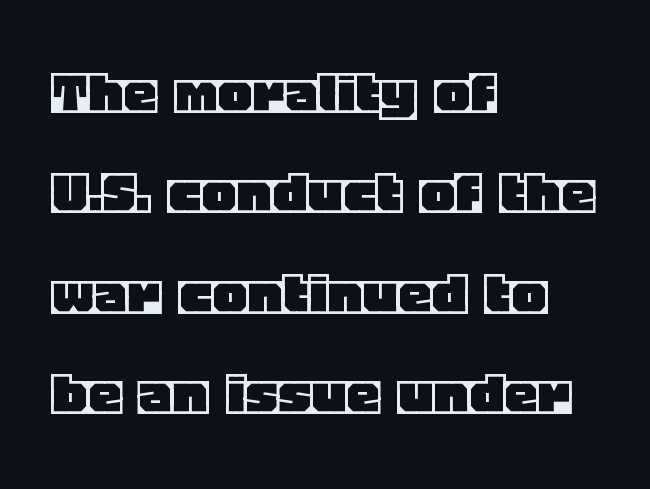
Q: Is the text italic (slanted)? A: No, it is upright.
Q: Is the text underlined? A: No.
Q: How is the paragraph aligned? A: Left-aligned.
Q: Is the spacing between letters normal or unusually wide? A: Normal.
Q: Is the spacing between lines tight, normal or loose? A: Normal.
Q: Width (condensed, normal, or wide)? A: Normal.
Q: x-height? A: Large.
Q: Monospaced? A: No.
